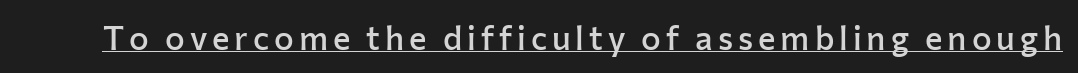
Q: Is the text bold? A: Semi-bold.
Q: Is the text italic (slanted)? A: No, it is upright.
Q: Is the typeface a serif or a sans-serif typeface? A: Sans-serif.
Q: Is the text underlined? A: Yes.
Q: Width (condensed, normal, or wide)? A: Normal.
Q: Stroke contrast? A: Low.
Q: x-height? A: Medium.
Q: Monospaced? A: No.
